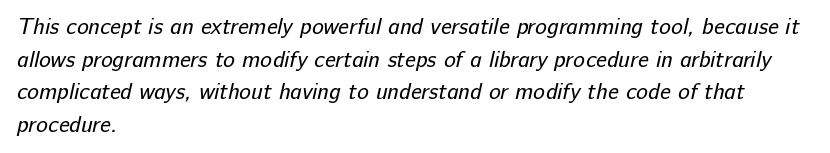
Q: Is the text bold? A: No.
Q: Is the text underlined? A: No.
Q: How is the paragraph aligned? A: Left-aligned.
Q: Is the spacing between letters normal or unusually wide? A: Normal.
Q: Is the spacing between lines tight, normal or loose? A: Normal.
